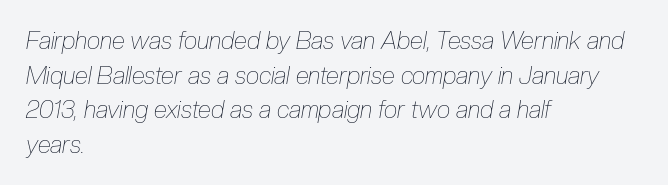
{"italic": "yes", "lean": "right", "slant_degrees": 10, "bold": "no", "underline": "no", "align": "left", "line_spacing": "normal", "line_spacing_ratio": 1.44, "letter_spacing": "normal", "letter_spacing_em": 0.0, "glyph_px": 24}
